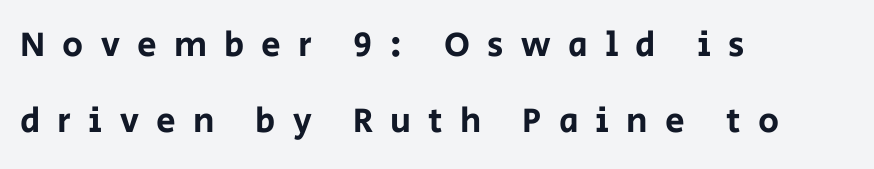
Q: Is the text italic (slanted)? A: No, it is upright.
Q: Is the typeface a serif or a sans-serif typeface? A: Sans-serif.
Q: Is the text underlined? A: No.
Q: How is the paragraph aligned? A: Left-aligned.
Q: Is the spacing between letters normal or unusually wide? A: Unusually wide.
Q: Is the spacing between lines tight, normal or loose? A: Loose.
Q: Width (condensed, normal, or wide)? A: Normal.
Q: Stroke contrast? A: Low.
Q: x-height? A: Large.
Q: Monospaced? A: No.
